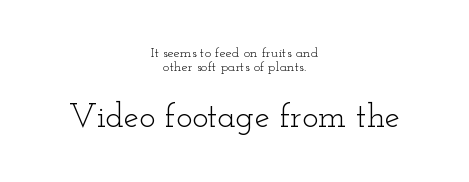
The composition opens small and finishes big. Honestly, the letter spacing is just normal — you wouldn't notice it. Observe the serifs anchoring each vertical stroke in this sample. The face used here is proportionally spaced, like ordinary book or web type.
